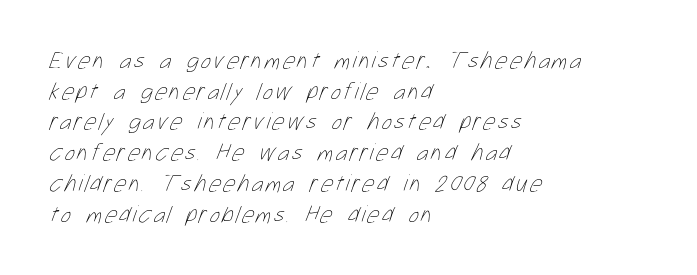
{"bold": "no", "underline": "no", "align": "left", "line_spacing": "normal", "line_spacing_ratio": 1.28, "glyph_px": 24}
